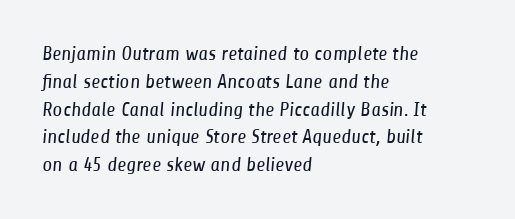
Words appear dense and cohesive because spacing is normal. Weight class: somewhere from thin through regular. Regarding leading, the lines here are spaced in the standard way. These lines stack with their left ends in a neat column.
